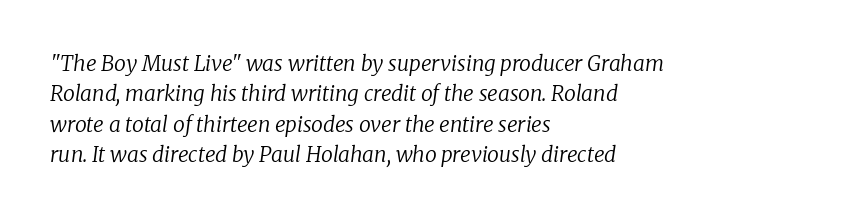
Q: Is the text bold? A: No.
Q: Is the text italic (slanted)? A: Yes, it leans right by about 8 degrees.
Q: Is the text underlined? A: No.
Q: How is the paragraph aligned? A: Left-aligned.
Q: Is the spacing between letters normal or unusually wide? A: Normal.
Q: Is the spacing between lines tight, normal or loose? A: Normal.
